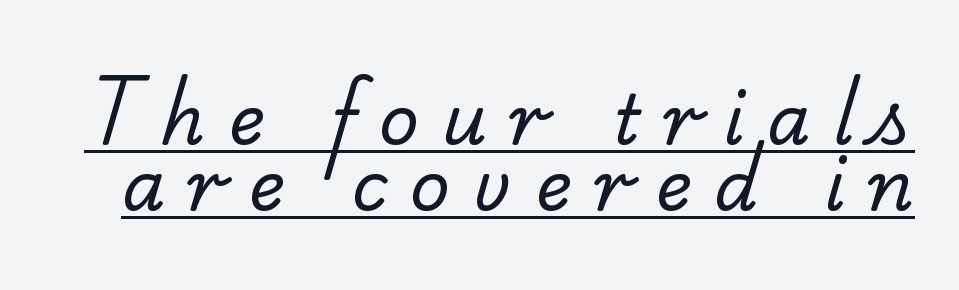
{"bold": "no", "weight": "regular", "width": "normal", "stroke_contrast": "low", "x_height": "small", "monospaced": "no", "underline": "yes", "line_spacing": "tight", "line_spacing_ratio": 0.95, "letter_spacing": "wide", "letter_spacing_em": 0.33, "glyph_px": 69}
